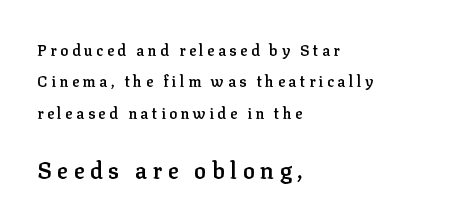
The font is running at a semibold setting, under full bold. It's the straight-up-and-down kind of type. Line spacing here is loose. In CSS terms this would be text-align: left.
